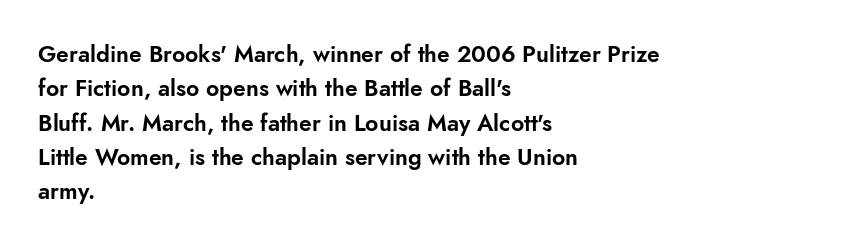
If you drew a ruler down the left edge, every line would touch it. Any mark beneath the type? The region is blank. Vertical spacing — default. It's the straight-up-and-down kind of type.
